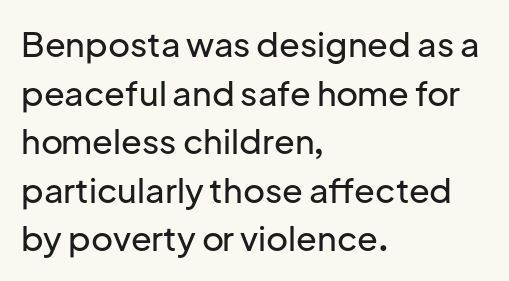
{"serif": "no", "italic": "no", "width": "normal", "stroke_contrast": "low", "x_height": "medium", "monospaced": "no", "underline": "no", "align": "left", "line_spacing": "normal", "line_spacing_ratio": 1.43, "letter_spacing": "normal", "letter_spacing_em": 0.0, "glyph_px": 34}
